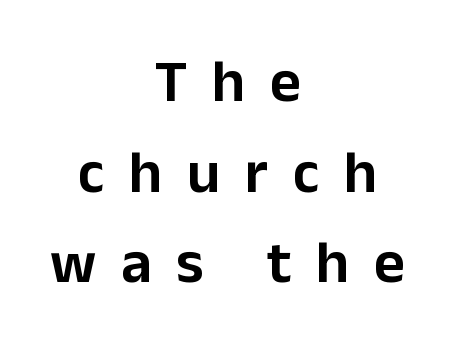
Clear beneath every line of the passage. Is there any slant? The stems are plumb. Character widths vary here, with narrow letters taking less room than wide ones. Observe the absence of serifs on each vertical stroke in this sample. The passage is arranged like a title page — every line centered. Compared with typical body copy, the letter spacing here is much looser.
